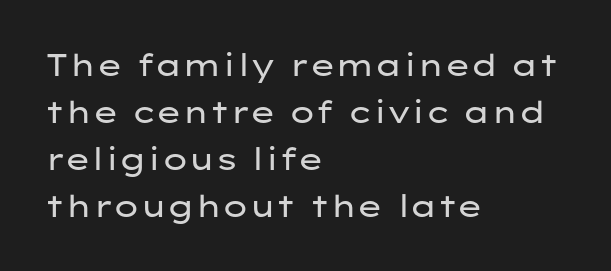
The image shows 31 px regular-weight, wide sans-serif type, upright; set left-aligned, normal line spacing (1.52x), normal letter spacing, not underlined; low stroke contrast and a medium x-height.
